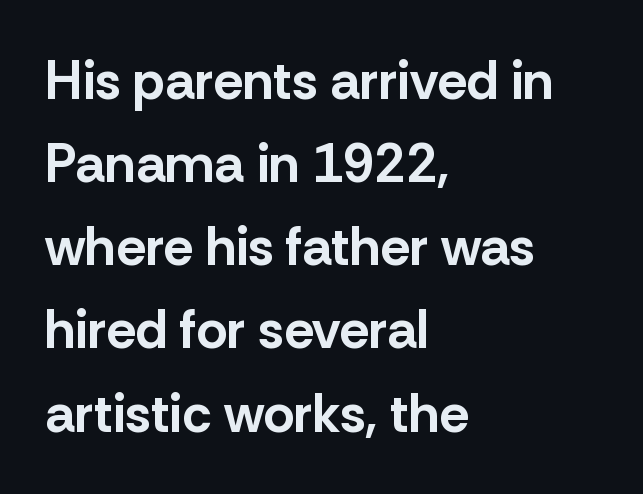
The image shows 54 px bold sans-serif type, upright; set left-aligned, normal line spacing (1.54x), normal letter spacing, not underlined; low stroke contrast and a medium x-height.
